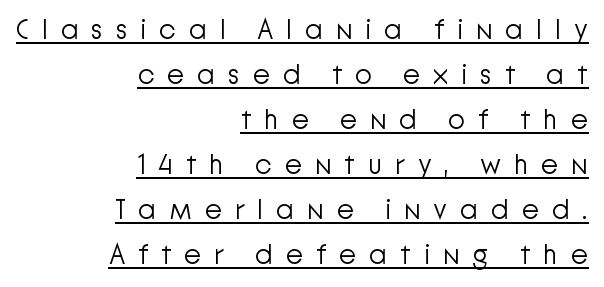
The image shows 28 px light sans-serif type, upright; set right-aligned, normal line spacing (1.61x), unusually wide letter spacing (+0.45 em), underlined; low stroke contrast and a medium x-height.
